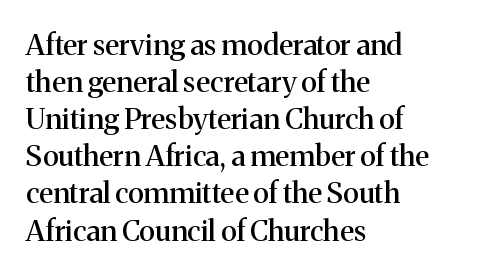
The letters carry serifs — small finishing strokes at the ends of their stems. The type sits square on the baseline with zero lean. The foot of each line stays bare and open. The tracking reads as untouched default to a designer's eye. The setting favours the left margin, as ordinary paragraphs usually do. In terms of leading, this rendering sits right in the middle.
